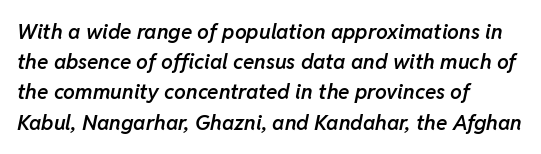
{"italic": "yes", "lean": "right", "slant_degrees": 11, "bold": "semi", "underline": "no", "align": "left", "line_spacing": "normal", "line_spacing_ratio": 1.44, "letter_spacing": "normal", "letter_spacing_em": 0.0, "glyph_px": 21}
